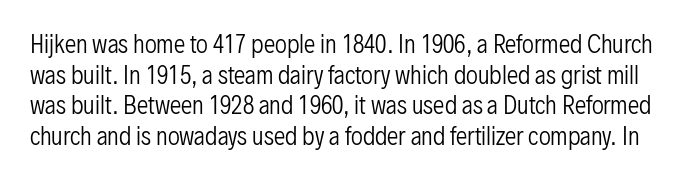
The image shows 23 px text type, upright; set normal line spacing (1.33x), normal letter spacing, not underlined.
